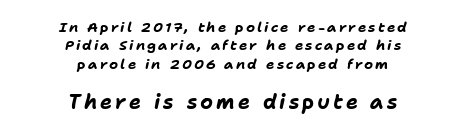
{"italic": "yes", "lean": "right", "slant_degrees": 11, "bold": "yes", "underline": "no", "align": "center", "line_spacing": "normal", "line_spacing_ratio": 1.32, "larger_block": "second", "size_ratio": 1.43, "glyph_px": 20}
